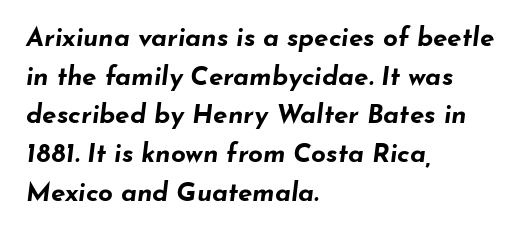
Descenders are the only things crossing below the line. Leftover space on each line is placed entirely after the last word. Yep, that's italic — everything's leaning. What stands out about the letter spacing? Nothing — it is the standard amount.
